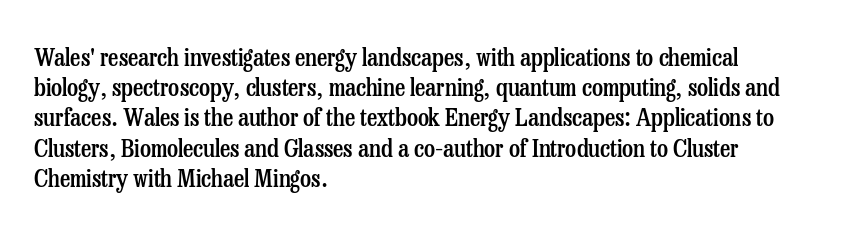
Q: Is the text bold? A: Semi-bold.
Q: Is the text italic (slanted)? A: No, it is upright.
Q: Is the text underlined? A: No.
Q: How is the paragraph aligned? A: Left-aligned.
Q: Is the spacing between letters normal or unusually wide? A: Normal.
